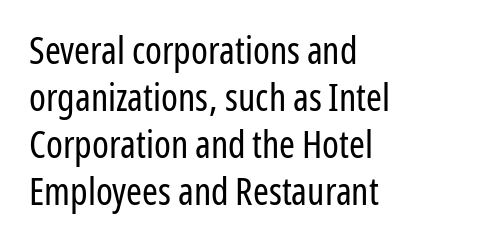
The image shows 38 px regular-weight, condensed sans-serif type, upright; set left-aligned, line spacing 1.24x, normal letter spacing, not underlined; low stroke contrast and a medium x-height.
